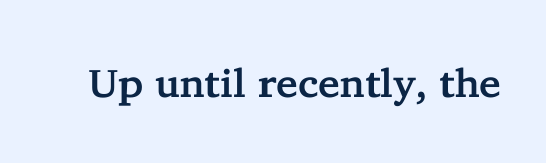
Yep, those are serifs on the letters. The line texture is even and compact thanks to regular tracking. Unlike italic type, these characters show no tilt at all. Just letters on the line, the space beneath them empty.
